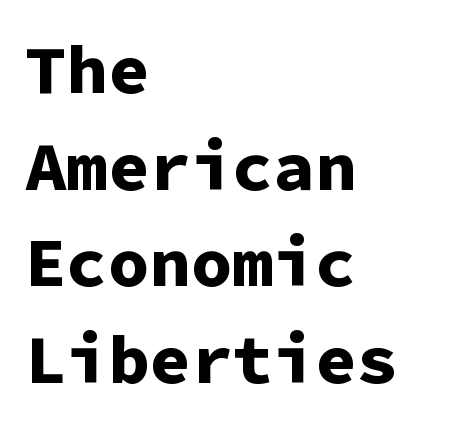
Reading down the column, the eye jumps a familiar distance to each next line. This rendering features lettering with no underline. Layout note: lines flush left. Compared with an ordinary text face, these strokes are far heavier — a full bold.
